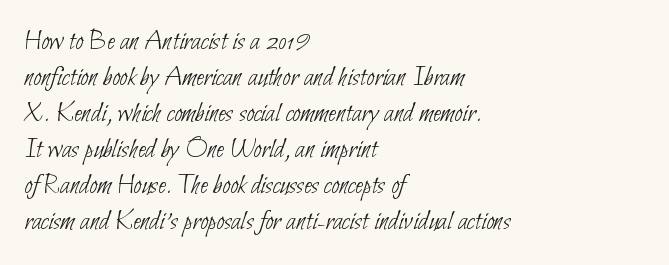
Q: Is the text bold? A: No.
Q: Is the typeface a serif or a sans-serif typeface? A: Sans-serif.
Q: Is the text underlined? A: No.
Q: How is the paragraph aligned? A: Left-aligned.
Q: Is the spacing between letters normal or unusually wide? A: Normal.
Q: Width (condensed, normal, or wide)? A: Condensed.
Q: Stroke contrast? A: Low.
Q: x-height? A: Small.
Q: Monospaced? A: No.
